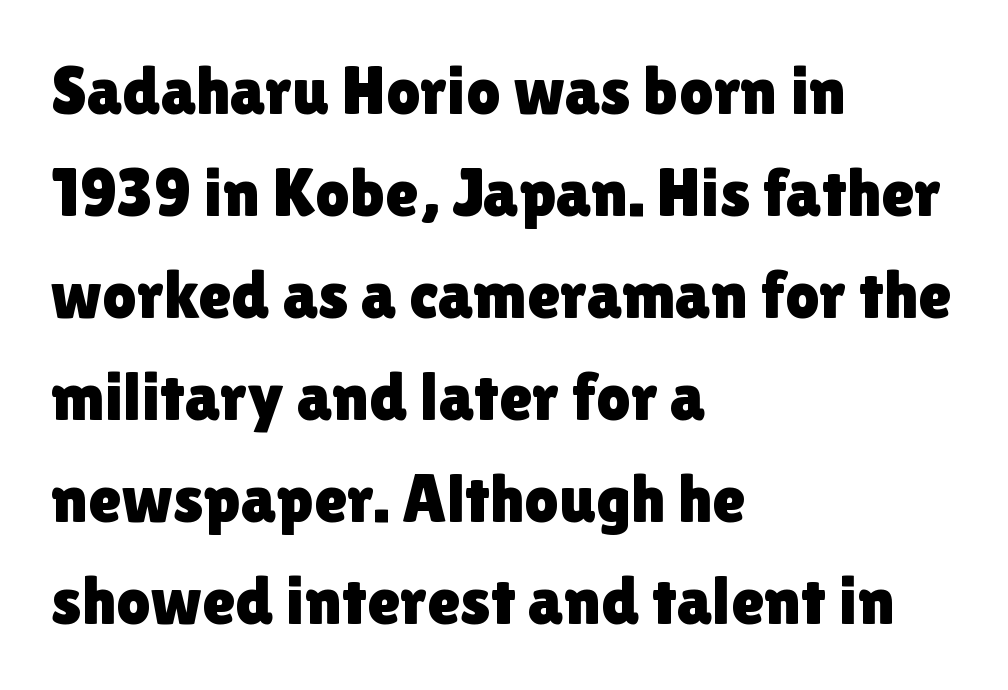
Q: Is the text italic (slanted)? A: No, it is upright.
Q: Is the typeface a serif or a sans-serif typeface? A: Sans-serif.
Q: Is the text underlined? A: No.
Q: How is the paragraph aligned? A: Left-aligned.
Q: Is the spacing between letters normal or unusually wide? A: Normal.
Q: Is the spacing between lines tight, normal or loose? A: Normal.
Q: Width (condensed, normal, or wide)? A: Normal.
Q: x-height? A: Medium.
Q: Monospaced? A: No.
